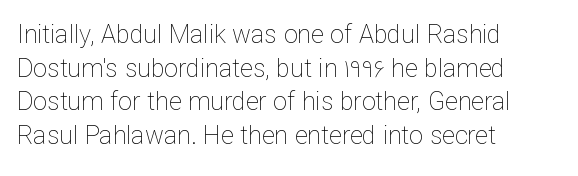
Q: Is the text bold? A: No.
Q: Is the text italic (slanted)? A: No, it is upright.
Q: Is the text underlined? A: No.
Q: How is the paragraph aligned? A: Left-aligned.
Q: Is the spacing between letters normal or unusually wide? A: Normal.
Q: Is the spacing between lines tight, normal or loose? A: Normal.
